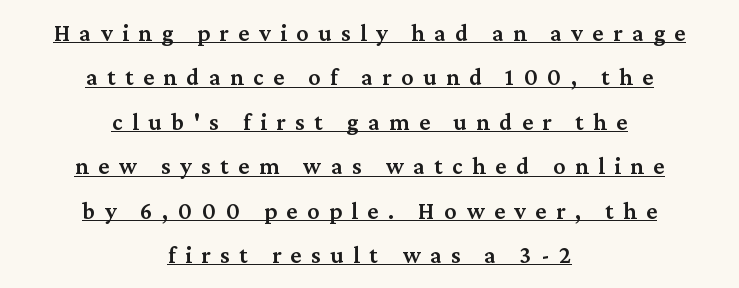
The image shows 24 px text type, upright; set centered, line spacing 1.85x, unusually wide letter spacing (+0.4 em), underlined.
